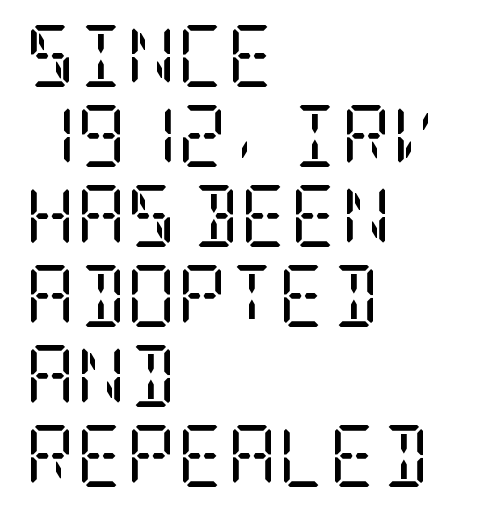
{"serif": "yes", "italic": "no", "bold": "no", "weight": "regular", "width": "condensed", "stroke_contrast": "low", "x_height": "large", "underline": "no", "align": "left", "line_spacing": "normal", "line_spacing_ratio": 1.29, "letter_spacing": "normal", "letter_spacing_em": 0.0, "glyph_px": 62}
